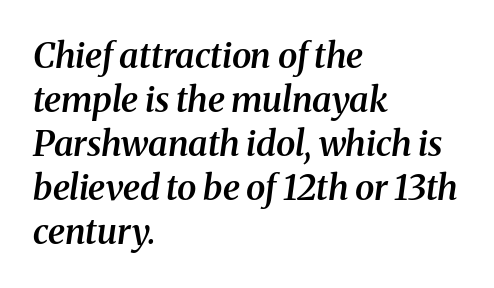
The image shows 35 px semibold serif type, italic (leaning right); set left-aligned, normal line spacing (1.26x), normal letter spacing, not underlined; medium stroke contrast and a medium x-height.
